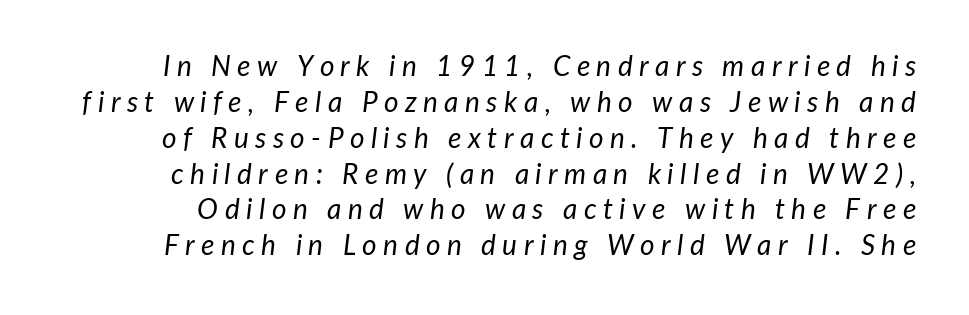
The passage shown is not bold in any degree. Look at the tracking — it's clearly loosened, letters drifting apart. Check the space under the baseline: it is left empty. Do the characters align in a grid? No, the font is proportional. If you measured baseline to baseline, you'd find a middling distance. The lettering tilts uniformly, giving the passage an italic look.
